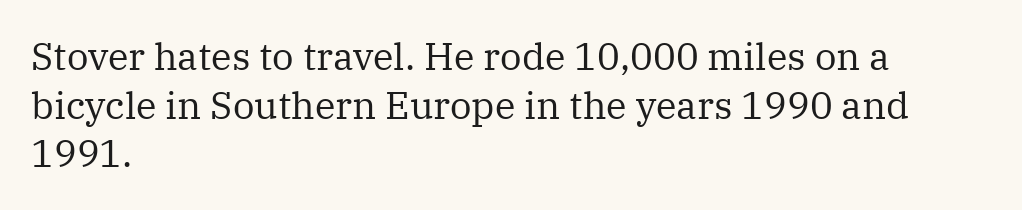
Q: Is the text bold? A: No.
Q: Is the text italic (slanted)? A: No, it is upright.
Q: Is the typeface a serif or a sans-serif typeface? A: Serif.
Q: Is the text underlined? A: No.
Q: How is the paragraph aligned? A: Left-aligned.
Q: Is the spacing between letters normal or unusually wide? A: Normal.
Q: Is the spacing between lines tight, normal or loose? A: Normal.
Q: Width (condensed, normal, or wide)? A: Normal.
Q: Stroke contrast? A: Medium.
Q: x-height? A: Medium.
Q: Monospaced? A: No.
